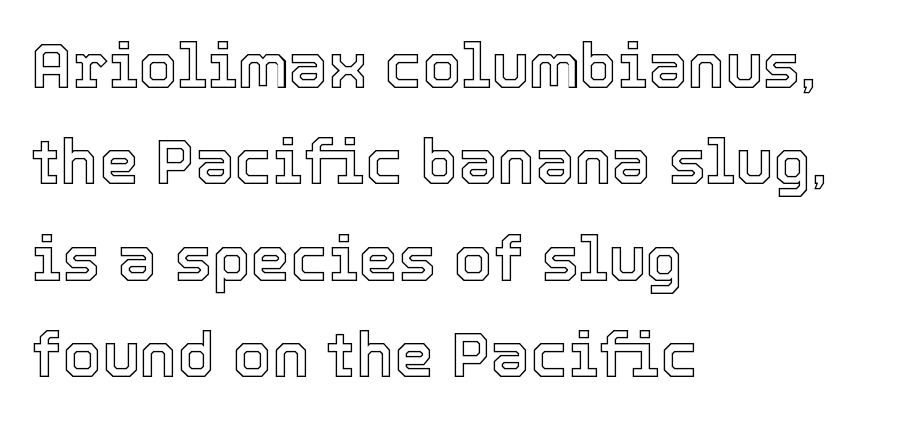
{"italic": "no", "width": "normal", "x_height": "medium", "monospaced": "no", "underline": "no", "align": "left", "line_spacing": "normal", "line_spacing_ratio": 1.53, "letter_spacing": "normal", "letter_spacing_em": 0.0, "glyph_px": 63}
